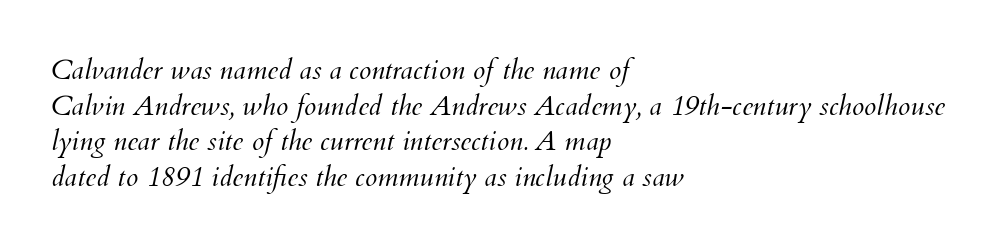
Q: Is the text bold? A: No.
Q: Is the text italic (slanted)? A: Yes, it leans right by about 12 degrees.
Q: Is the text underlined? A: No.
Q: How is the paragraph aligned? A: Left-aligned.
Q: Is the spacing between letters normal or unusually wide? A: Normal.
Q: Is the spacing between lines tight, normal or loose? A: Normal.
Q: Width (condensed, normal, or wide)? A: Normal.
Q: Stroke contrast? A: Medium.
Q: x-height? A: Small.
Q: Monospaced? A: No.
